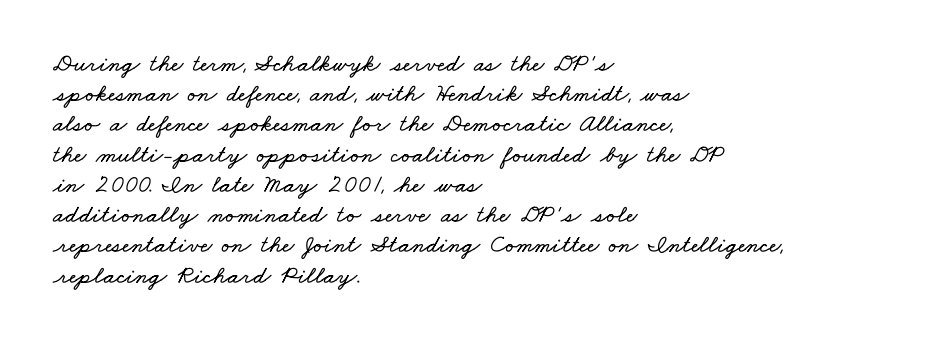
In terms of letterspacing, this is plain default setting. Check under the words: just untouched page. The paragraph shown leans on its left margin.
